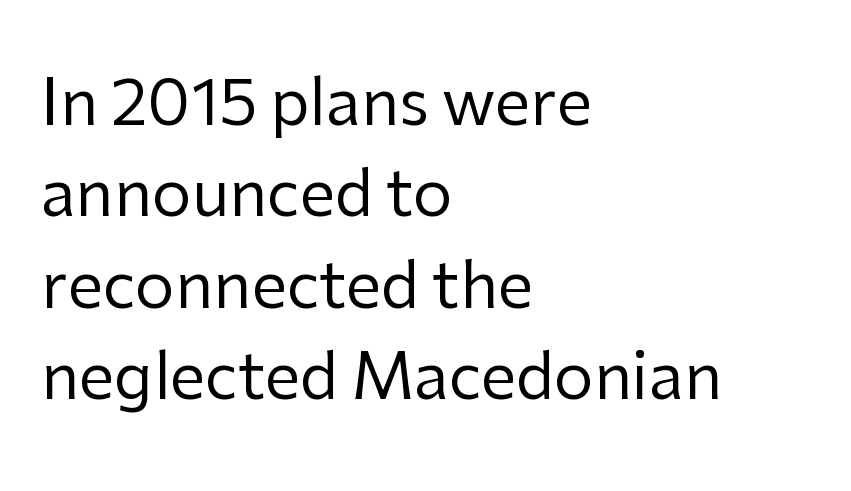
{"serif": "no", "italic": "no", "bold": "no", "weight": "regular", "width": "normal", "stroke_contrast": "low", "x_height": "medium", "monospaced": "no", "underline": "no", "align": "left", "line_spacing": "normal", "line_spacing_ratio": 1.45, "letter_spacing": "normal", "letter_spacing_em": 0.0, "glyph_px": 63}
